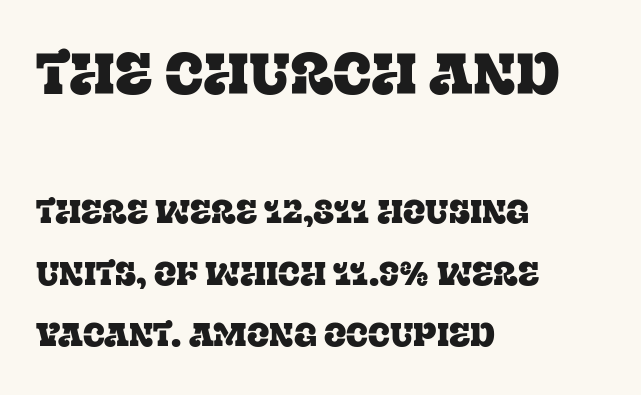
{"serif": "yes", "italic": "no", "width": "normal", "stroke_contrast": "low", "x_height": "large", "monospaced": "no", "underline": "no", "align": "left", "line_spacing_ratio": 1.86, "letter_spacing": "normal", "letter_spacing_em": 0.0, "larger_block": "first", "size_ratio": 1.76, "glyph_px": 58}
